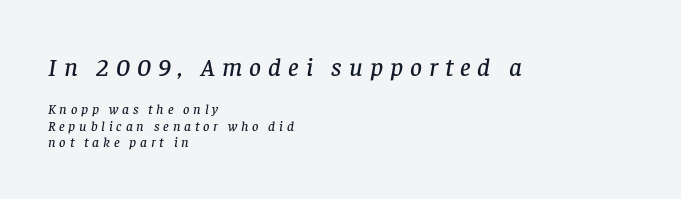
The image shows 26 px text type, italic (leaning right); set left-aligned, line spacing 1.17x, unusually wide letter spacing (+0.27 em), not underlined; the first (top) block is 1.86x larger.
